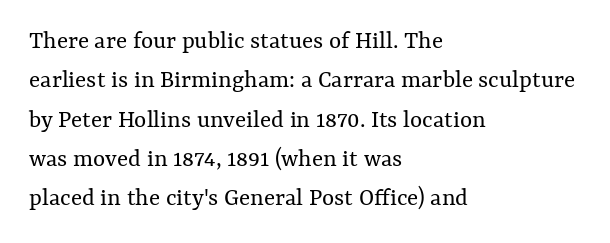
A typesetter would mark this as roman, not italic. Does the leading feel generous? No, just average. The typesetter chose a ragged-right arrangement here. The gaps between neighbouring characters are ordinary and unremarkable. Is this a heavy cut? Hardly; it is regular or lighter. The space directly below the letters is spotless.
